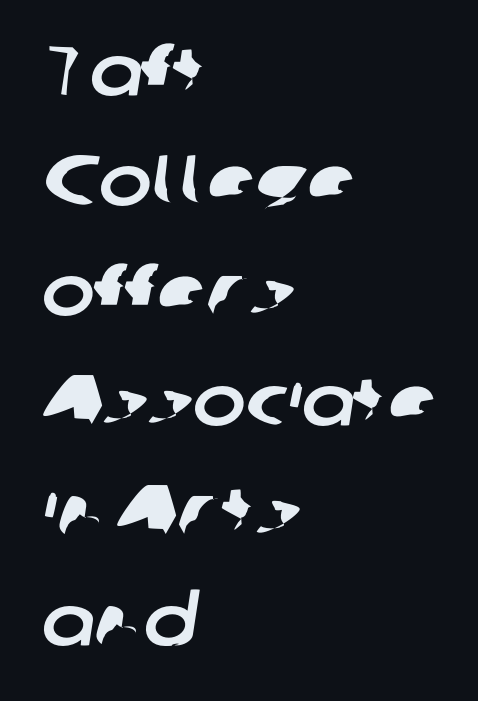
{"serif": "no", "width": "normal", "stroke_contrast": "low", "x_height": "medium", "monospaced": "no", "underline": "no", "align": "left", "line_spacing": "normal", "line_spacing_ratio": 1.55, "letter_spacing": "normal", "letter_spacing_em": 0.0, "glyph_px": 71}
